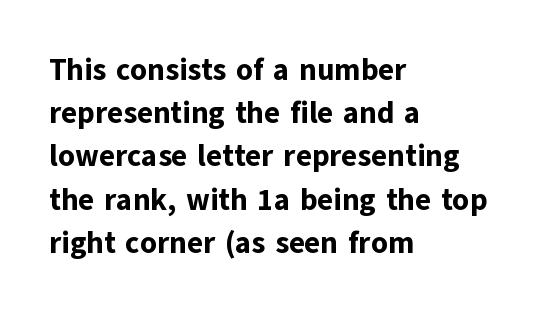
{"serif": "no", "italic": "no", "bold": "yes", "weight": "bold", "width": "normal", "stroke_contrast": "low", "x_height": "medium", "monospaced": "no", "underline": "no", "align": "left", "line_spacing": "normal", "line_spacing_ratio": 1.44, "letter_spacing": "normal", "letter_spacing_em": 0.0, "glyph_px": 30}
